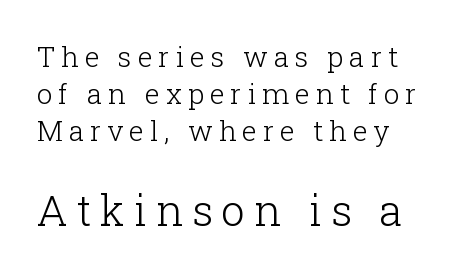
Q: Is the text bold? A: No.
Q: Is the text italic (slanted)? A: No, it is upright.
Q: Is the typeface a serif or a sans-serif typeface? A: Serif.
Q: Is the text underlined? A: No.
Q: How is the paragraph aligned? A: Left-aligned.
Q: Is the spacing between letters normal or unusually wide? A: Unusually wide.
Q: Is the spacing between lines tight, normal or loose? A: Normal.
Q: Which block of text is set in a larger size, the first (top) or the second (bottom)? A: The second (bottom) one.
Q: Width (condensed, normal, or wide)? A: Normal.
Q: Stroke contrast? A: Low.
Q: x-height? A: Medium.
Q: Monospaced? A: No.
